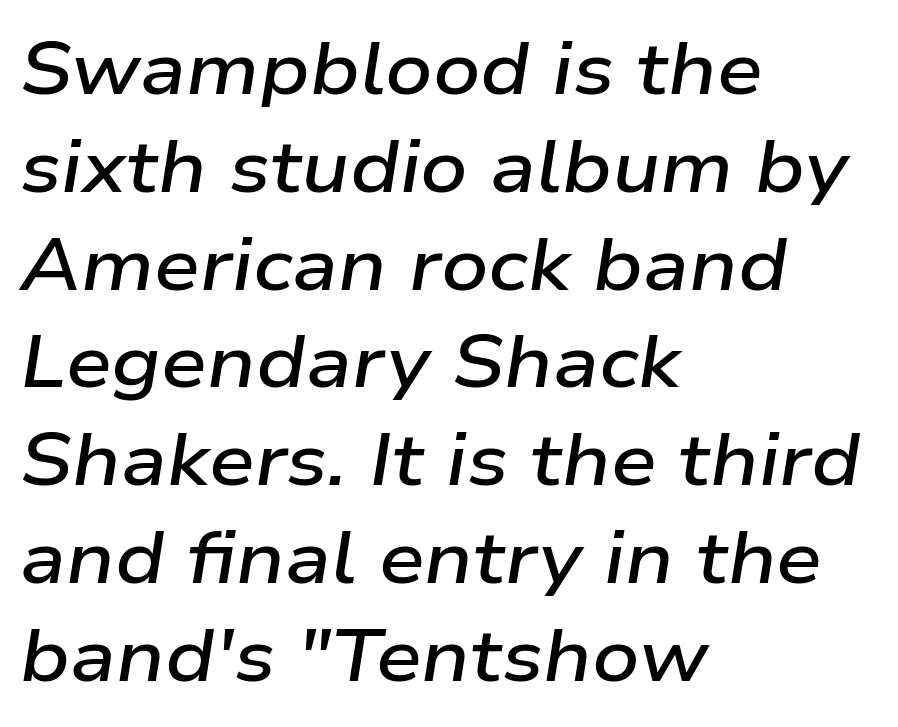
Q: Is the text bold? A: Semi-bold.
Q: Is the text italic (slanted)? A: Yes, it leans right by about 9 degrees.
Q: Is the text underlined? A: No.
Q: How is the paragraph aligned? A: Left-aligned.
Q: Is the spacing between letters normal or unusually wide? A: Normal.
Q: Is the spacing between lines tight, normal or loose? A: Normal.
Q: Width (condensed, normal, or wide)? A: Wide.
Q: Stroke contrast? A: Low.
Q: x-height? A: Medium.
Q: Monospaced? A: No.
